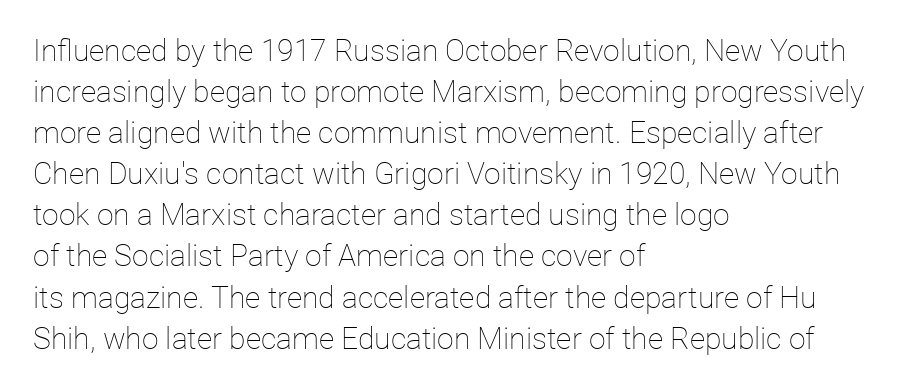
The image shows 30 px thin type, upright; set left-aligned, normal line spacing (1.37x), normal letter spacing, not underlined; low stroke contrast and a medium x-height.
